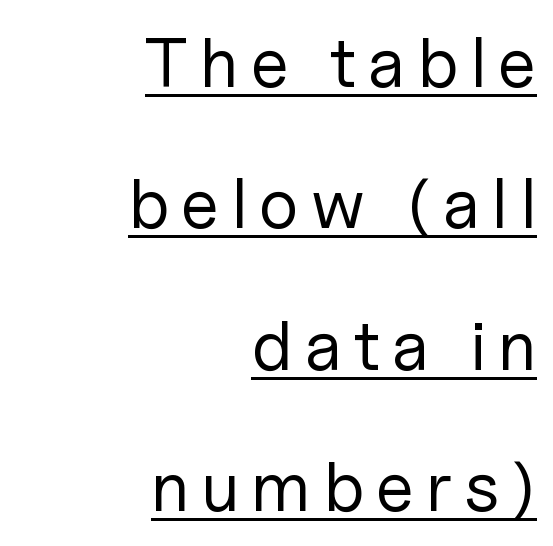
The image shows 70 px regular-weight sans-serif type, upright; set right-aligned, loose line spacing (2.02x), underlined; low stroke contrast and a medium x-height.
